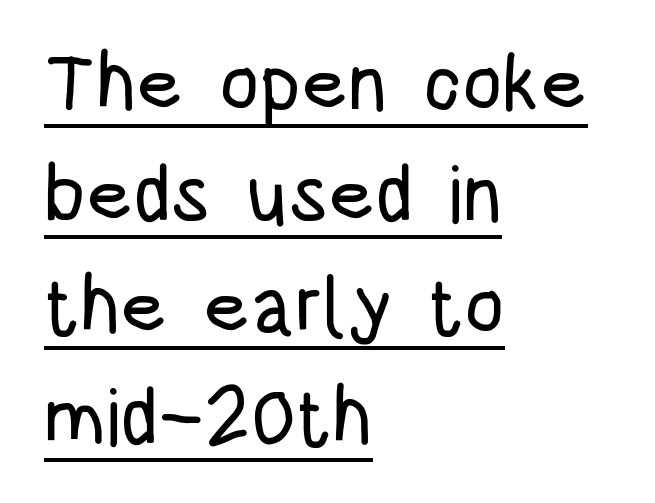
{"serif": "no", "italic": "no", "width": "condensed", "stroke_contrast": "low", "x_height": "large", "monospaced": "no", "underline": "yes", "align": "left", "line_spacing": "normal", "line_spacing_ratio": 1.41, "letter_spacing": "normal", "letter_spacing_em": 0.0, "glyph_px": 79}
